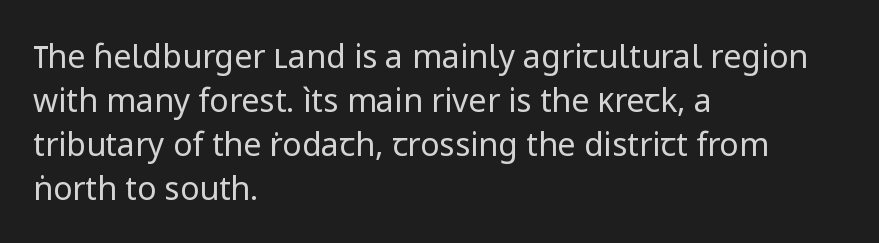
The image shows 32 px regular-weight sans-serif type, upright; set left-aligned, normal line spacing (1.37x), normal letter spacing, not underlined; low stroke contrast and a medium x-height.
